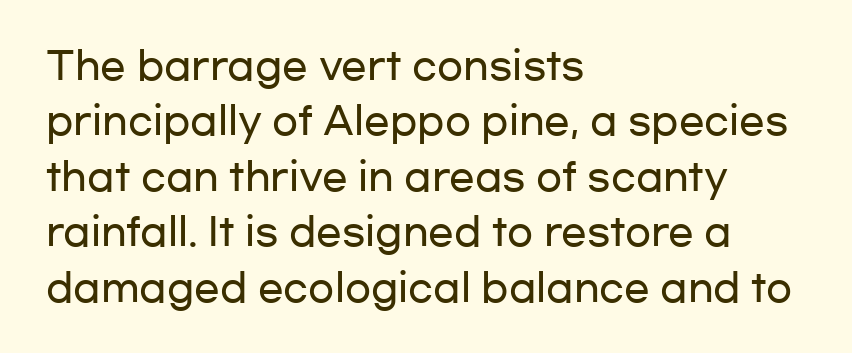
{"serif": "no", "italic": "no", "width": "wide", "stroke_contrast": "low", "x_height": "medium", "monospaced": "no", "underline": "no", "align": "left", "line_spacing": "normal", "line_spacing_ratio": 1.46, "letter_spacing": "normal", "letter_spacing_em": 0.0, "glyph_px": 38}
